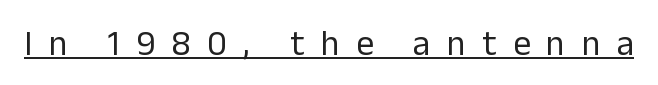
The image shows 35 px regular-weight sans-serif type, upright; set unusually wide letter spacing (+0.47 em), underlined; low stroke contrast and a medium x-height.
